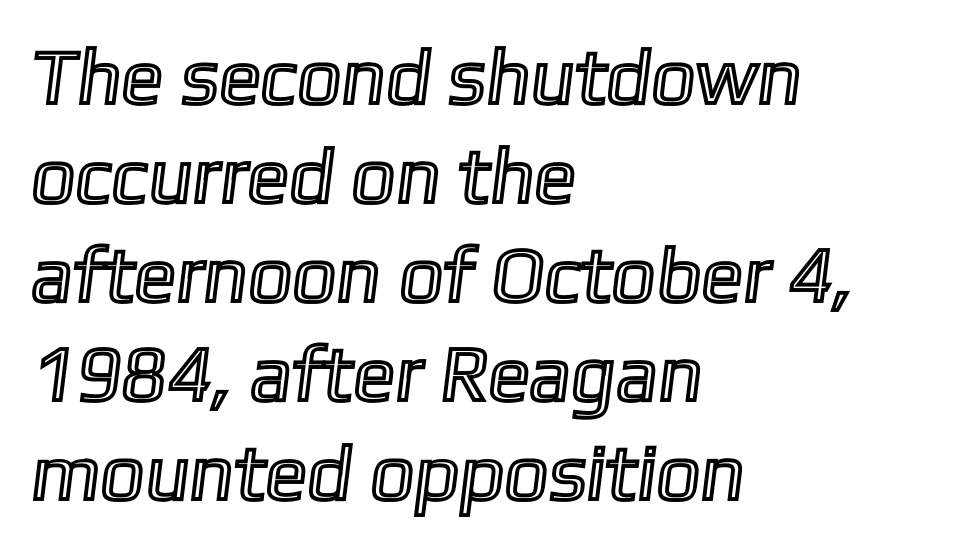
The image shows 78 px text type; set left-aligned, normal line spacing (1.27x), normal letter spacing, not underlined; a medium x-height.
